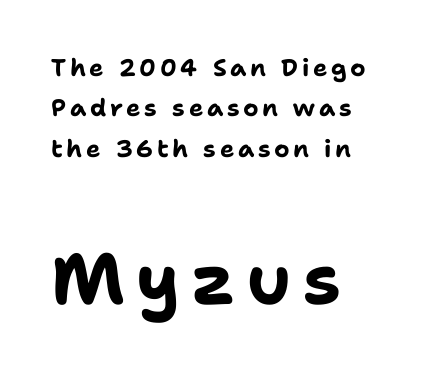
{"serif": "no", "italic": "no", "bold": "yes", "weight": "bold", "width": "normal", "stroke_contrast": "low", "x_height": "medium", "monospaced": "no", "underline": "no", "align": "left", "line_spacing": "normal", "line_spacing_ratio": 1.68, "larger_block": "second", "size_ratio": 3.0, "glyph_px": 72}
